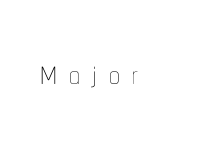
{"italic": "no", "bold": "no", "weight": "thin", "width": "condensed", "stroke_contrast": "low", "x_height": "medium", "monospaced": "no", "underline": "no", "letter_spacing": "wide", "letter_spacing_em": 0.28, "glyph_px": 43}
